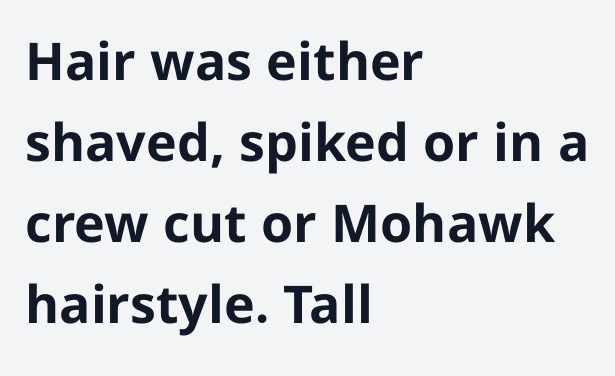
This rendering features lettering with no underline. This sample uses plain, unmodified letter spacing. The setting favours the left margin, as ordinary paragraphs usually do. These lines are rendered in a variable-pitch font. The designer went with a sans here, leaving each stem footless.
